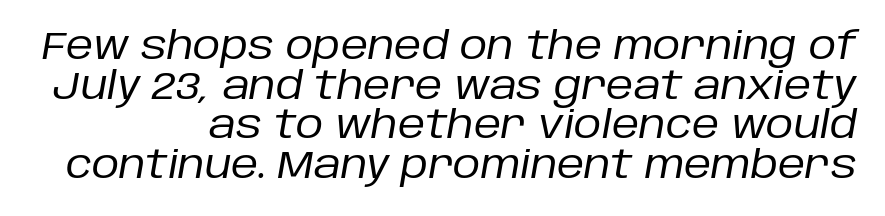
Descenders hang freely into open space. The leading is snug, giving the passage a crowded texture. Visually the block forms a straight wall on the right and a jagged coastline on the left. Compared with a typical body face, this is equally light or lighter still.
